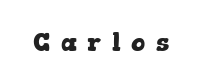
{"italic": "no", "bold": "yes", "underline": "no", "letter_spacing": "wide", "letter_spacing_em": 0.4, "glyph_px": 26}
